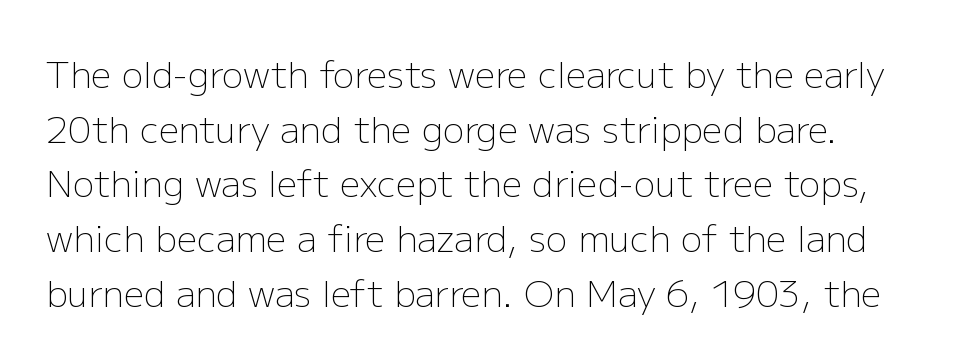
Here the designer chose a conventional face with non-uniform glyph widths. Only glyphs here, with clear space below each row. This sample uses a sans-serif face. Default kerning and tracking; the words read as compact shapes. The strokes carry an ordinary text weight at most.
